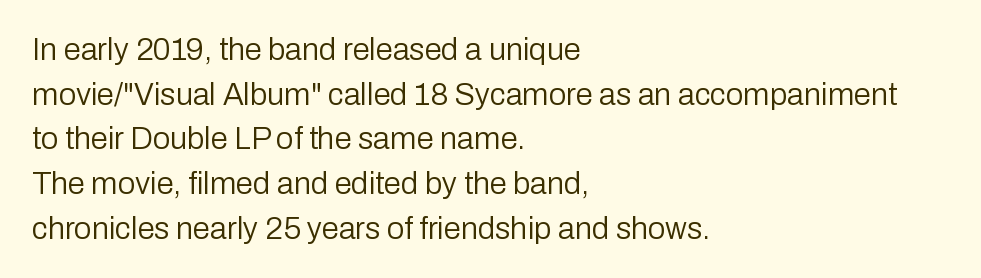
{"serif": "no", "italic": "no", "bold": "no", "weight": "regular", "width": "normal", "stroke_contrast": "low", "x_height": "medium", "monospaced": "no", "underline": "no", "align": "left", "line_spacing": "normal", "line_spacing_ratio": 1.44, "letter_spacing": "normal", "letter_spacing_em": 0.0, "glyph_px": 31}
